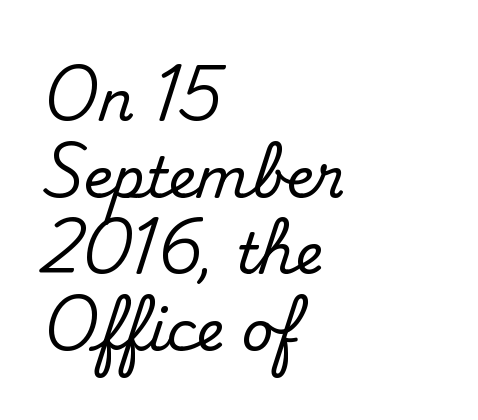
Q: Is the text italic (slanted)? A: Yes.
Q: Is the typeface a serif or a sans-serif typeface? A: Serif.
Q: Is the text underlined? A: No.
Q: How is the paragraph aligned? A: Left-aligned.
Q: Is the spacing between letters normal or unusually wide? A: Normal.
Q: Is the spacing between lines tight, normal or loose? A: Normal.
Q: Width (condensed, normal, or wide)? A: Normal.
Q: Stroke contrast? A: Medium.
Q: x-height? A: Small.
Q: Monospaced? A: No.
